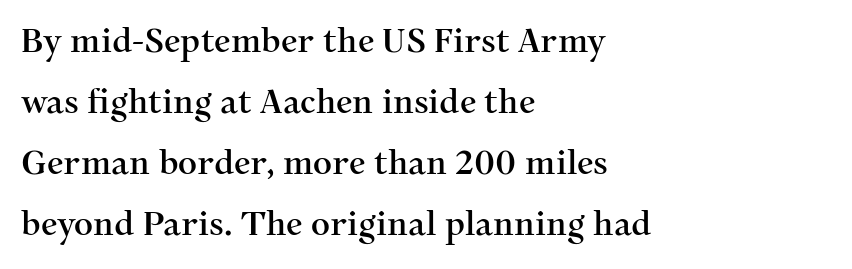
{"serif": "yes", "italic": "no", "width": "normal", "stroke_contrast": "medium", "x_height": "medium", "monospaced": "no", "underline": "no", "align": "left", "line_spacing_ratio": 1.85, "letter_spacing": "normal", "letter_spacing_em": 0.0, "glyph_px": 33}
